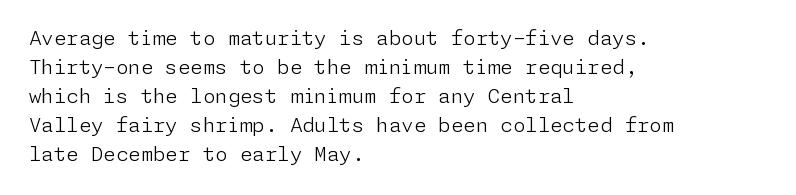
{"italic": "no", "bold": "no", "underline": "no", "align": "left", "line_spacing": "normal", "line_spacing_ratio": 1.45, "letter_spacing": "normal", "letter_spacing_em": 0.0, "glyph_px": 20}
